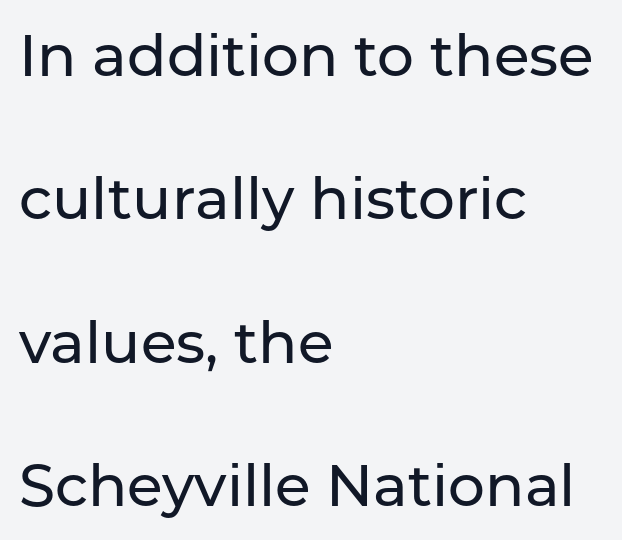
{"serif": "no", "italic": "no", "width": "normal", "stroke_contrast": "low", "x_height": "medium", "monospaced": "no", "underline": "no", "align": "left", "line_spacing": "loose", "line_spacing_ratio": 2.47, "letter_spacing": "normal", "letter_spacing_em": 0.0, "glyph_px": 58}
